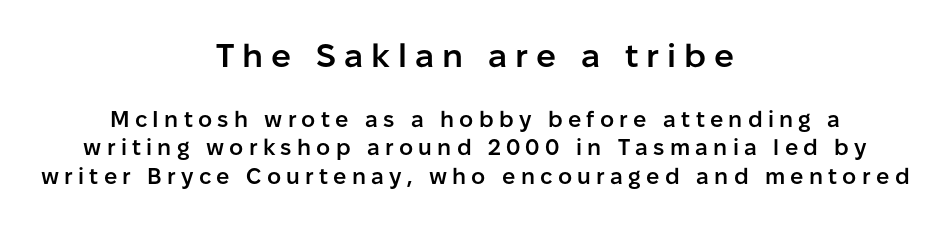
{"serif": "no", "italic": "no", "bold": "semi", "weight": "semibold", "width": "normal", "stroke_contrast": "low", "x_height": "medium", "monospaced": "no", "underline": "no", "align": "center", "line_spacing": "normal", "line_spacing_ratio": 1.31, "letter_spacing": "wide", "letter_spacing_em": 0.24, "larger_block": "first", "size_ratio": 1.5, "glyph_px": 33}
